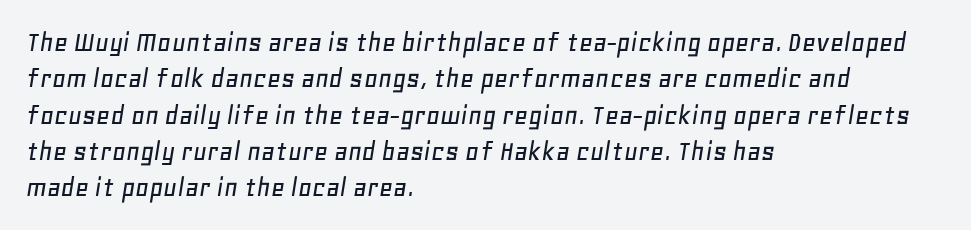
Q: Is the text italic (slanted)? A: Yes, it leans right by about 11 degrees.
Q: Is the text underlined? A: No.
Q: How is the paragraph aligned? A: Left-aligned.
Q: Is the spacing between letters normal or unusually wide? A: Normal.
Q: Width (condensed, normal, or wide)? A: Normal.
Q: Stroke contrast? A: Low.
Q: x-height? A: Large.
Q: Monospaced? A: No.
